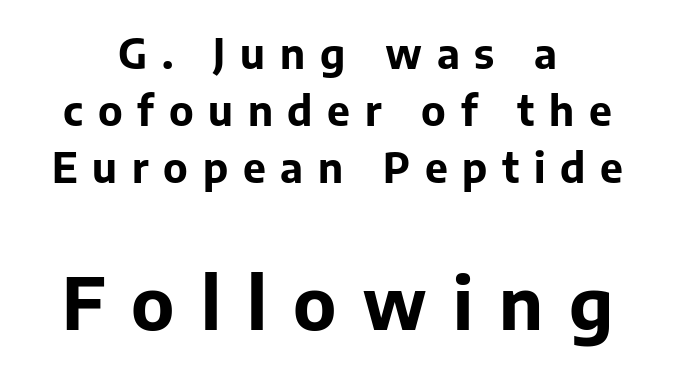
{"serif": "no", "italic": "no", "bold": "yes", "weight": "bold", "width": "normal", "stroke_contrast": "low", "x_height": "medium", "monospaced": "no", "underline": "no", "align": "center", "line_spacing": "normal", "line_spacing_ratio": 1.39, "letter_spacing": "wide", "letter_spacing_em": 0.36, "larger_block": "second", "size_ratio": 1.76, "glyph_px": 72}
